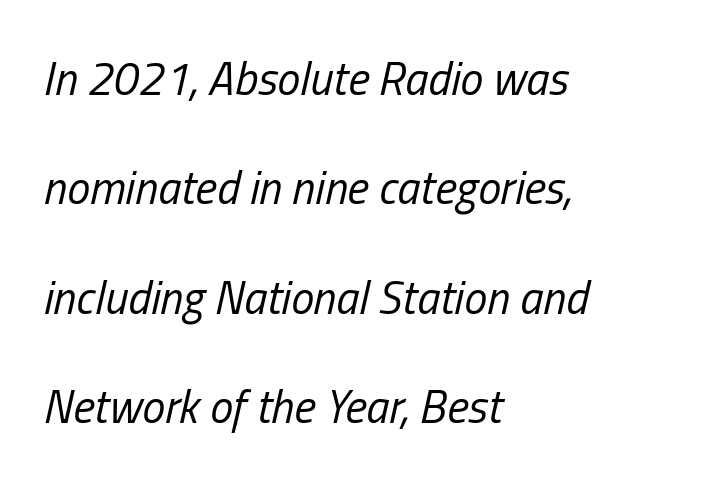
Q: Is the text bold? A: No.
Q: Is the text italic (slanted)? A: Yes, it leans right by about 13 degrees.
Q: Is the text underlined? A: No.
Q: How is the paragraph aligned? A: Left-aligned.
Q: Is the spacing between letters normal or unusually wide? A: Normal.
Q: Is the spacing between lines tight, normal or loose? A: Loose.
Q: Width (condensed, normal, or wide)? A: Condensed.
Q: Stroke contrast? A: Low.
Q: x-height? A: Medium.
Q: Monospaced? A: No.
